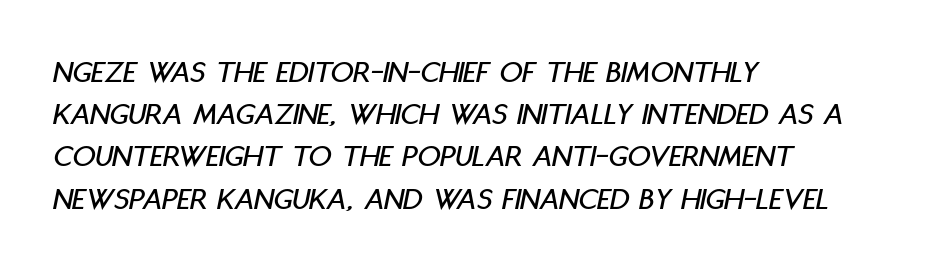
Q: Is the text italic (slanted)? A: Yes, it leans right by about 11 degrees.
Q: Is the text underlined? A: No.
Q: How is the paragraph aligned? A: Left-aligned.
Q: Is the spacing between letters normal or unusually wide? A: Normal.
Q: Is the spacing between lines tight, normal or loose? A: Normal.
Q: Width (condensed, normal, or wide)? A: Condensed.
Q: Stroke contrast? A: Low.
Q: x-height? A: Large.
Q: Monospaced? A: No.
